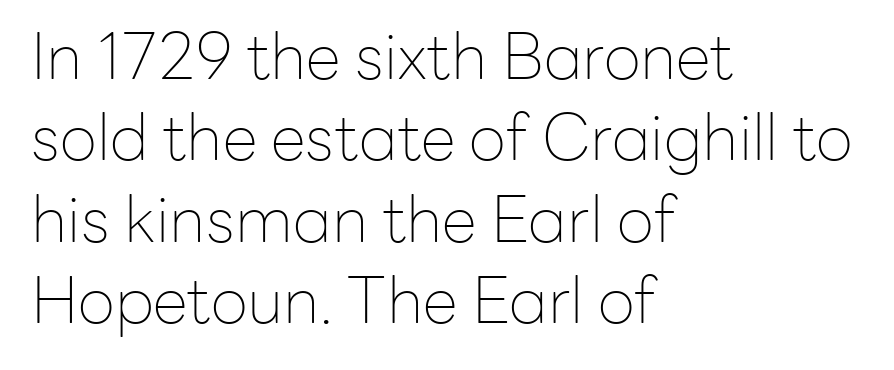
These lines are rendered in a variable-pitch font. Stems here are at most as thick as an everyday book face. No word sits above an underline. Regarding leading, the lines here are spaced in the standard way.
